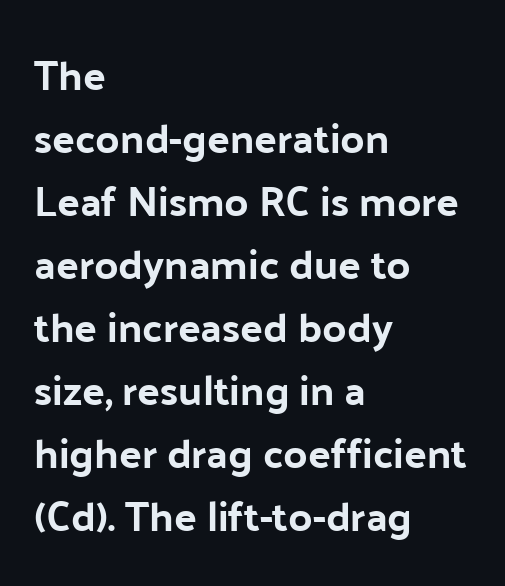
{"serif": "no", "italic": "no", "bold": "yes", "weight": "bold", "width": "normal", "stroke_contrast": "low", "x_height": "medium", "monospaced": "no", "underline": "no", "align": "left", "line_spacing": "normal", "line_spacing_ratio": 1.5, "letter_spacing": "normal", "letter_spacing_em": 0.0, "glyph_px": 42}
